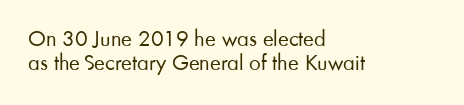
Q: Is the text bold? A: No.
Q: Is the text italic (slanted)? A: No, it is upright.
Q: Is the text underlined? A: No.
Q: How is the paragraph aligned? A: Left-aligned.
Q: Is the spacing between letters normal or unusually wide? A: Normal.
Q: Is the spacing between lines tight, normal or loose? A: Tight.
